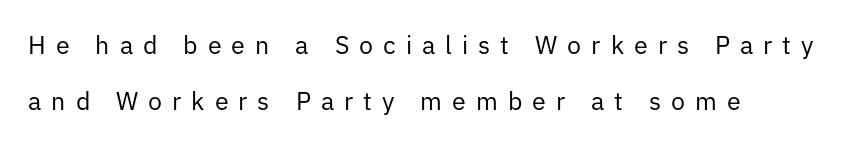
The lettering stays uniformly vertical, giving the passage a roman look. This rendering uses left alignment, leaving the right contour irregular. Interline gaps are noticeably wide in this sample. This is not heavy type; no bold has been used. This sample uses expanded letter spacing, leaving extra air between glyphs. Anything drawn beneath the words? Only blank space.
